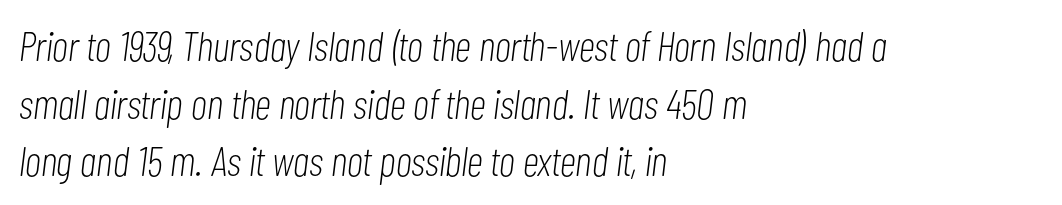
Q: Is the text bold? A: No.
Q: Is the text italic (slanted)? A: Yes, it leans right by about 7 degrees.
Q: Is the text underlined? A: No.
Q: How is the paragraph aligned? A: Left-aligned.
Q: Is the spacing between letters normal or unusually wide? A: Normal.
Q: Is the spacing between lines tight, normal or loose? A: Normal.
Q: Width (condensed, normal, or wide)? A: Condensed.
Q: Stroke contrast? A: Low.
Q: x-height? A: Medium.
Q: Monospaced? A: No.
